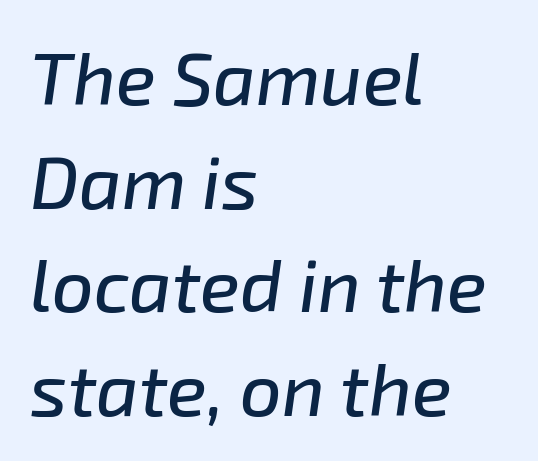
Q: Is the text italic (slanted)? A: Yes, it leans right by about 8 degrees.
Q: Is the text underlined? A: No.
Q: How is the paragraph aligned? A: Left-aligned.
Q: Is the spacing between letters normal or unusually wide? A: Normal.
Q: Is the spacing between lines tight, normal or loose? A: Normal.
Q: Width (condensed, normal, or wide)? A: Normal.
Q: Stroke contrast? A: Low.
Q: x-height? A: Medium.
Q: Monospaced? A: No.
